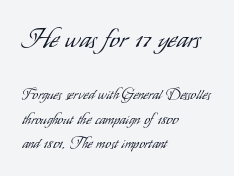
{"bold": "no", "underline": "no", "align": "left", "line_spacing_ratio": 1.74, "letter_spacing": "normal", "letter_spacing_em": 0.0, "larger_block": "first", "size_ratio": 1.79, "glyph_px": 25}
